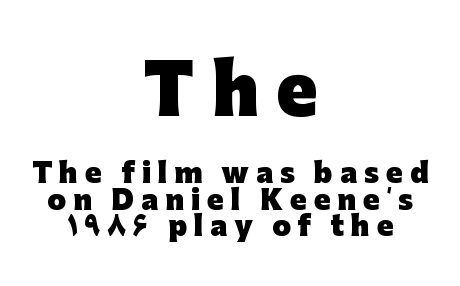
{"serif": "no", "italic": "no", "bold": "yes", "weight": "heavy", "width": "normal", "stroke_contrast": "low", "x_height": "medium", "monospaced": "no", "underline": "no", "align": "center", "line_spacing": "tight", "line_spacing_ratio": 0.99, "letter_spacing": "wide", "letter_spacing_em": 0.26, "larger_block": "first", "size_ratio": 2.48, "glyph_px": 67}
